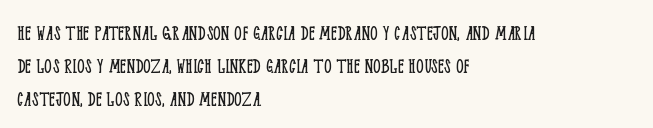
Honestly, the row spacing looks completely unremarkable. Caption: face not bold, strokes unweighted. Posture: vertical. This rendering features lettering with no underline. The setting favours the left margin, as ordinary paragraphs usually do.
